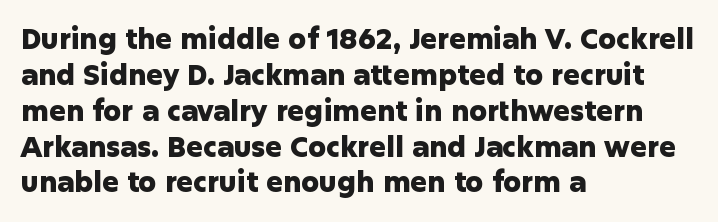
The image shows 28 px heavy sans-serif type, upright; set left-aligned, normal line spacing (1.28x), normal letter spacing, not underlined; low stroke contrast and a medium x-height.
